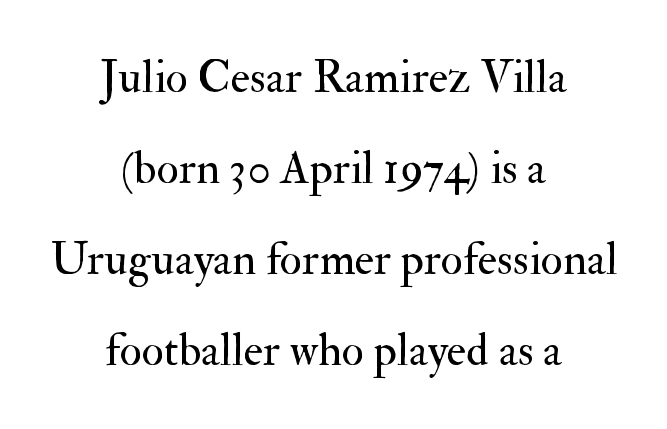
The image shows 46 px regular-weight serif type, upright; set centered, loose line spacing (1.98x), normal letter spacing, not underlined; medium stroke contrast and a small x-height.
